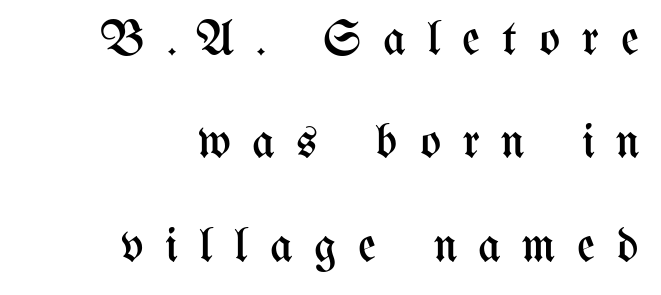
Notice the wide empty band between every row — that's loose leading. Right-aligned paragraph, ragged on the left. A roman cut, with each character standing at attention. The strokes carry an ordinary text weight at most.
